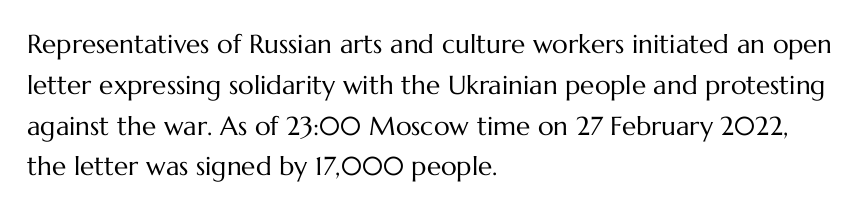
The image shows 26 px text type, upright; set left-aligned, normal line spacing (1.57x), normal letter spacing, not underlined.
